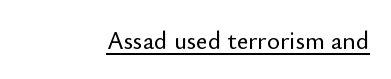
You can tell it's not italic because the verticals are truly vertical. Honestly, the letter spacing is just normal — you wouldn't notice it. Students, observe the line beneath the letters — that is underlining.
